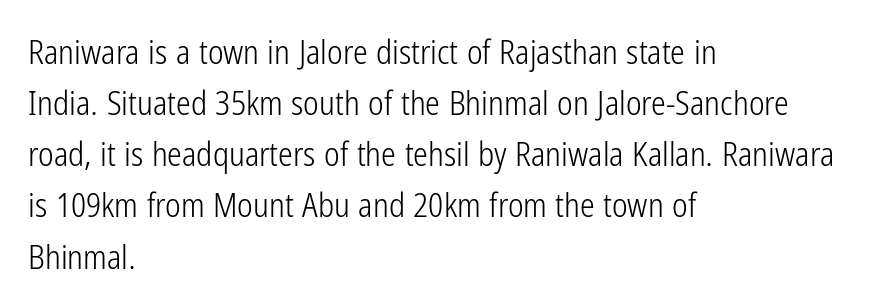
Q: Is the text bold? A: No.
Q: Is the text italic (slanted)? A: No, it is upright.
Q: Is the typeface a serif or a sans-serif typeface? A: Sans-serif.
Q: Is the text underlined? A: No.
Q: How is the paragraph aligned? A: Left-aligned.
Q: Is the spacing between letters normal or unusually wide? A: Normal.
Q: Is the spacing between lines tight, normal or loose? A: Normal.
Q: Width (condensed, normal, or wide)? A: Condensed.
Q: Stroke contrast? A: Low.
Q: x-height? A: Medium.
Q: Monospaced? A: No.
